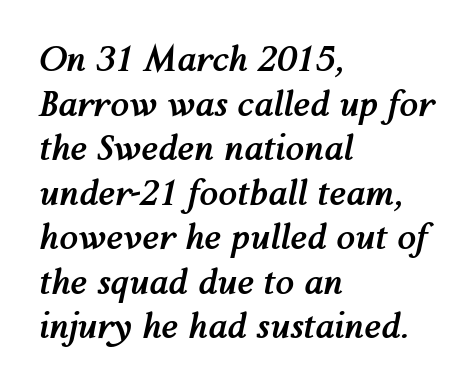
Q: Is the text bold? A: Yes.
Q: Is the text italic (slanted)? A: Yes, it leans right by about 12 degrees.
Q: Is the text underlined? A: No.
Q: How is the paragraph aligned? A: Left-aligned.
Q: Is the spacing between letters normal or unusually wide? A: Normal.
Q: Is the spacing between lines tight, normal or loose? A: Normal.
Q: Width (condensed, normal, or wide)? A: Normal.
Q: Stroke contrast? A: Medium.
Q: x-height? A: Medium.
Q: Monospaced? A: No.
